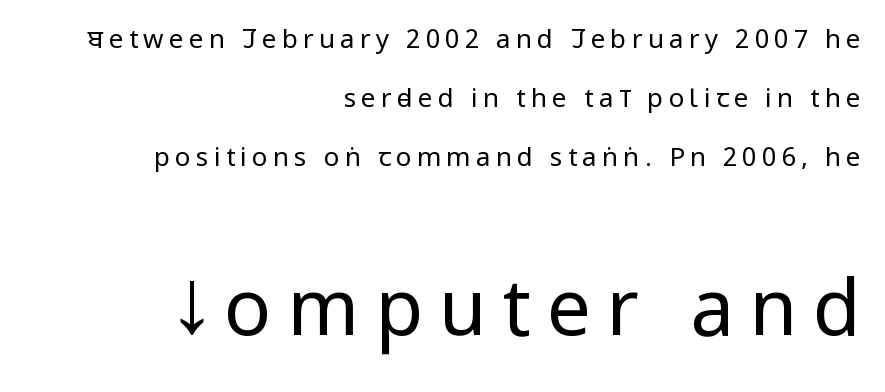
Q: Is the text bold? A: No.
Q: Is the text italic (slanted)? A: No, it is upright.
Q: Is the typeface a serif or a sans-serif typeface? A: Sans-serif.
Q: Is the text underlined? A: No.
Q: How is the paragraph aligned? A: Right-aligned.
Q: Is the spacing between letters normal or unusually wide? A: Unusually wide.
Q: Is the spacing between lines tight, normal or loose? A: Loose.
Q: Which block of text is set in a larger size, the first (top) or the second (bottom)? A: The second (bottom) one.
Q: Width (condensed, normal, or wide)? A: Condensed.
Q: Stroke contrast? A: Low.
Q: x-height? A: Large.
Q: Monospaced? A: No.
